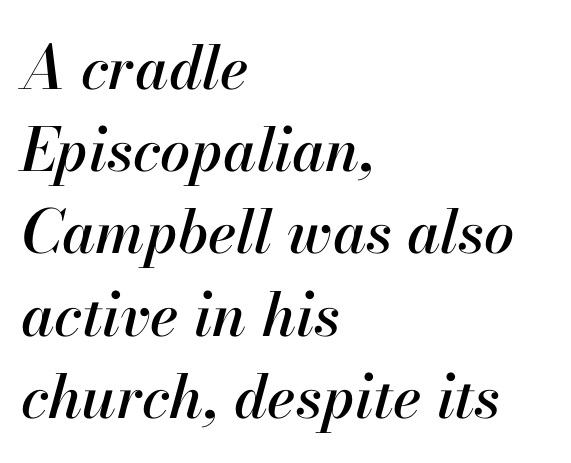
The image shows 60 px text type, italic (leaning right); set left-aligned, normal line spacing (1.37x), normal letter spacing, not underlined; high stroke contrast and a small x-height.
